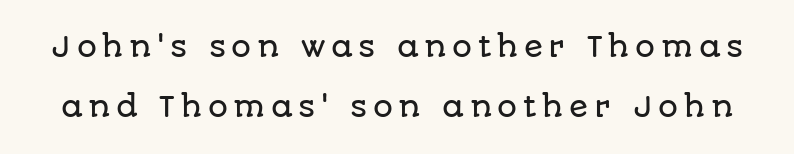
{"serif": "no", "italic": "no", "width": "normal", "stroke_contrast": "low", "x_height": "large", "monospaced": "no", "underline": "no", "line_spacing": "loose", "line_spacing_ratio": 2.13, "letter_spacing": "wide", "letter_spacing_em": 0.2, "glyph_px": 28}
